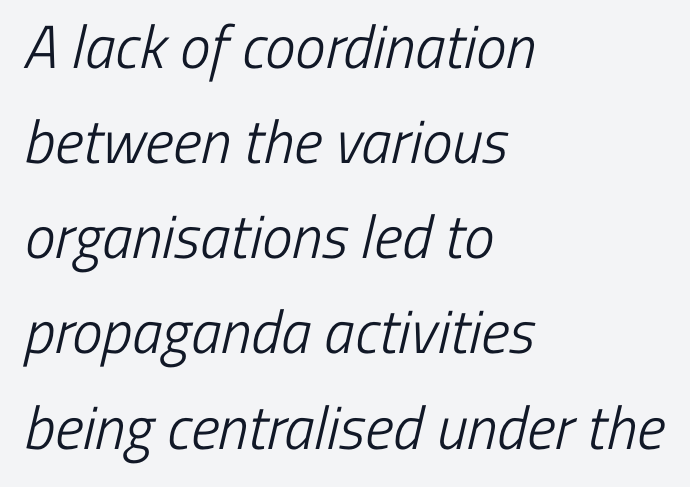
The image shows 61 px light, condensed sans-serif type; set left-aligned, normal line spacing (1.56x), normal letter spacing, not underlined; low stroke contrast and a medium x-height.
